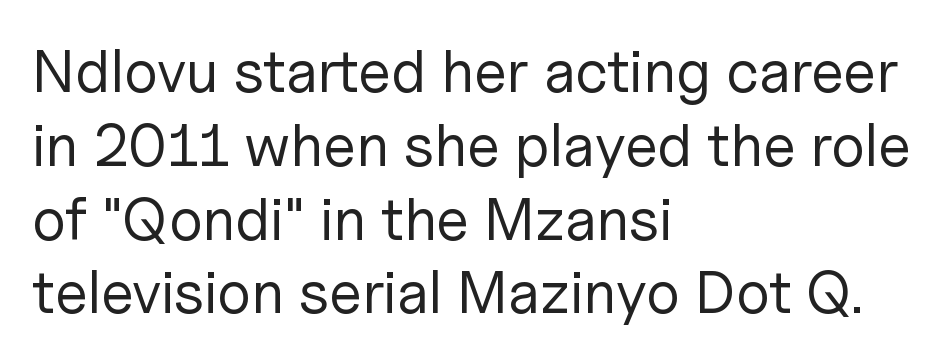
Letterform terminals end flat and unadorned throughout the passage. Underlining? Definitely not there. Note the varied advance widths — an 'i' is clearly narrower than an 'm'. Each stroke keeps to a modest, everyday thickness or less. What stands out about the letter spacing? Nothing — it is the standard amount. The specimen reads as upright at a glance.
